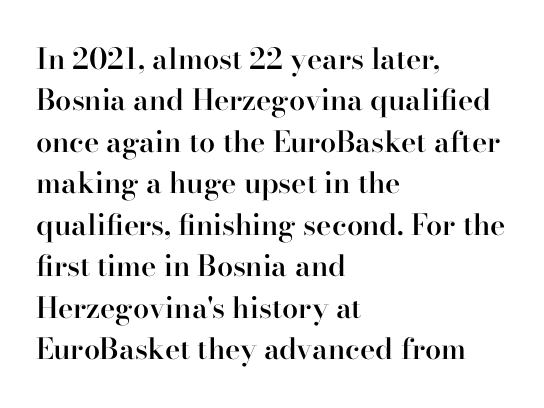
The image shows 29 px semibold serif type, upright; set left-aligned, normal line spacing (1.43x), normal letter spacing, not underlined; high stroke contrast and a small x-height.
